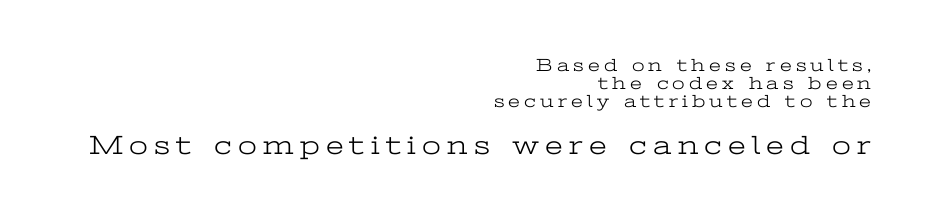
{"italic": "no", "bold": "no", "underline": "no", "align": "right", "line_spacing": "tight", "line_spacing_ratio": 0.99, "letter_spacing": "wide", "letter_spacing_em": 0.23, "larger_block": "second", "size_ratio": 1.5, "glyph_px": 27}
